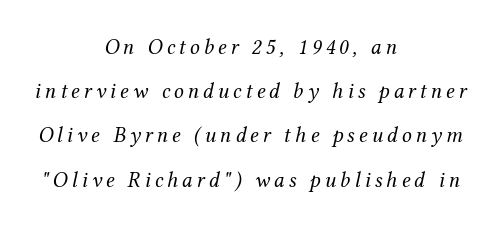
{"italic": "yes", "lean": "right", "slant_degrees": 12, "bold": "no", "underline": "no", "align": "center", "line_spacing": "loose", "line_spacing_ratio": 2.01, "glyph_px": 22}
